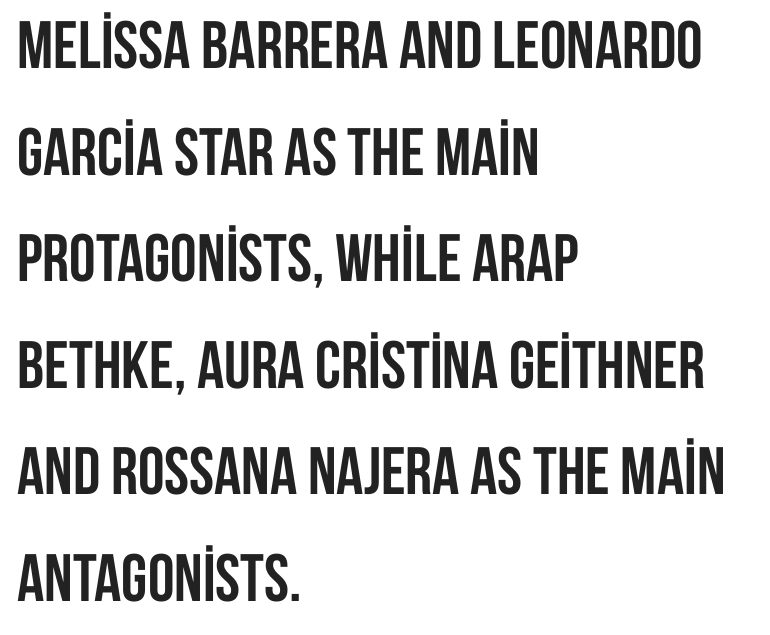
Q: Is the text bold? A: Yes.
Q: Is the text italic (slanted)? A: No, it is upright.
Q: Is the typeface a serif or a sans-serif typeface? A: Sans-serif.
Q: Is the text underlined? A: No.
Q: How is the paragraph aligned? A: Left-aligned.
Q: Is the spacing between letters normal or unusually wide? A: Normal.
Q: Is the spacing between lines tight, normal or loose? A: Normal.
Q: Width (condensed, normal, or wide)? A: Condensed.
Q: Stroke contrast? A: Low.
Q: x-height? A: Large.
Q: Monospaced? A: No.
